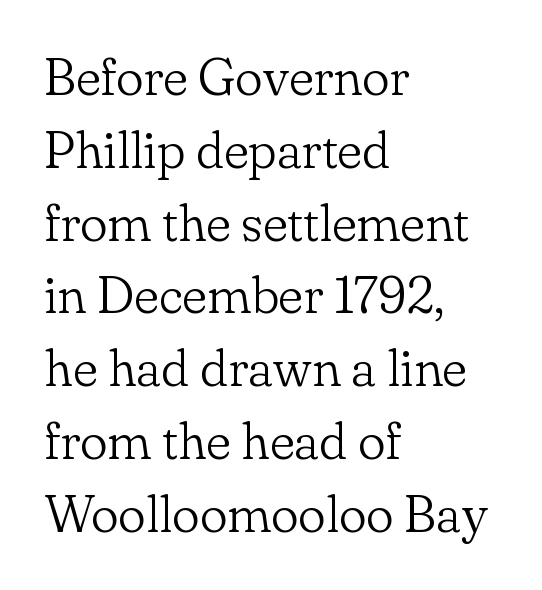
The image shows 52 px light serif type, upright; set left-aligned, normal line spacing (1.4x), normal letter spacing, not underlined; low stroke contrast and a small x-height.
